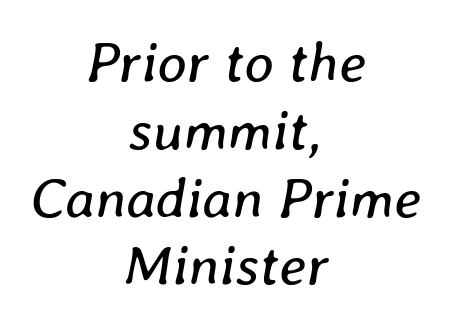
Q: Is the text bold? A: No.
Q: Is the text italic (slanted)? A: Yes, it leans right by about 8 degrees.
Q: Is the text underlined? A: No.
Q: How is the paragraph aligned? A: Centered.
Q: Is the spacing between letters normal or unusually wide? A: Normal.
Q: Width (condensed, normal, or wide)? A: Normal.
Q: Stroke contrast? A: Low.
Q: x-height? A: Medium.
Q: Monospaced? A: No.
